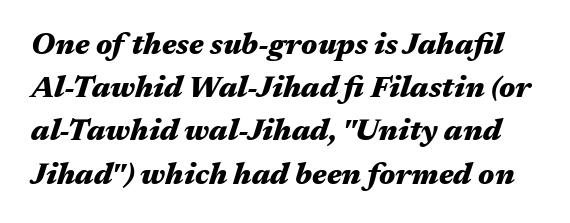
The image shows 30 px heavy, wide type, italic (leaning right); set normal line spacing (1.44x), normal letter spacing, not underlined; medium stroke contrast and a medium x-height.
